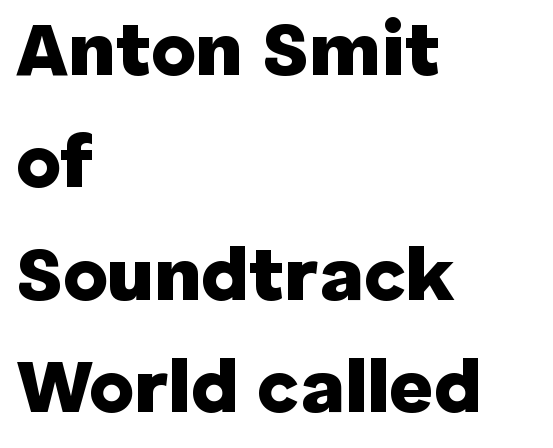
Q: Is the text bold? A: Yes.
Q: Is the text italic (slanted)? A: No, it is upright.
Q: Is the typeface a serif or a sans-serif typeface? A: Sans-serif.
Q: Is the text underlined? A: No.
Q: How is the paragraph aligned? A: Left-aligned.
Q: Is the spacing between letters normal or unusually wide? A: Normal.
Q: Is the spacing between lines tight, normal or loose? A: Normal.
Q: Width (condensed, normal, or wide)? A: Normal.
Q: Stroke contrast? A: Low.
Q: x-height? A: Medium.
Q: Monospaced? A: No.
